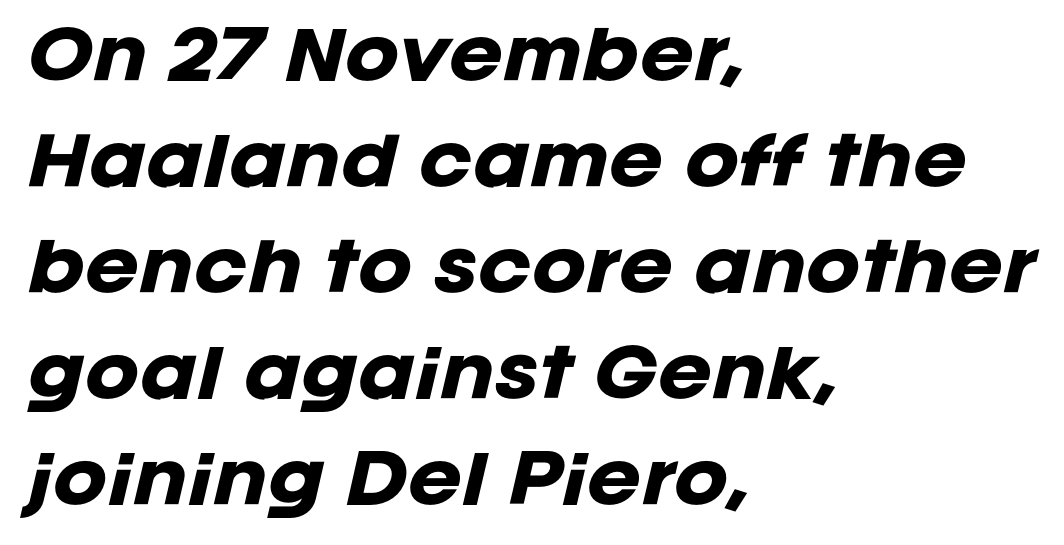
Q: Is the text bold? A: Yes.
Q: Is the text italic (slanted)? A: Yes, it leans right by about 12 degrees.
Q: Is the text underlined? A: No.
Q: How is the paragraph aligned? A: Left-aligned.
Q: Is the spacing between letters normal or unusually wide? A: Normal.
Q: Is the spacing between lines tight, normal or loose? A: Normal.
Q: Width (condensed, normal, or wide)? A: Normal.
Q: Stroke contrast? A: Low.
Q: x-height? A: Large.
Q: Monospaced? A: No.
